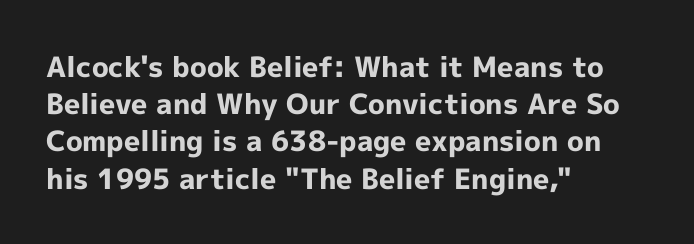
{"serif": "no", "italic": "no", "bold": "yes", "weight": "bold", "width": "normal", "x_height": "medium", "monospaced": "no", "underline": "no", "align": "left", "line_spacing": "normal", "line_spacing_ratio": 1.33, "letter_spacing": "normal", "letter_spacing_em": 0.0, "glyph_px": 28}
